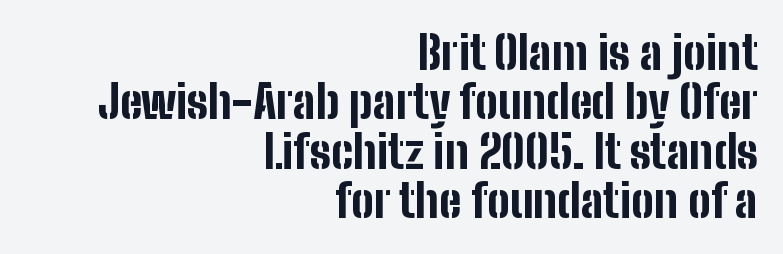
{"serif": "no", "italic": "no", "bold": "yes", "weight": "bold", "width": "condensed", "stroke_contrast": "low", "x_height": "medium", "monospaced": "no", "underline": "no", "align": "right", "line_spacing": "tight", "line_spacing_ratio": 1.1, "letter_spacing": "normal", "letter_spacing_em": 0.0, "glyph_px": 45}
